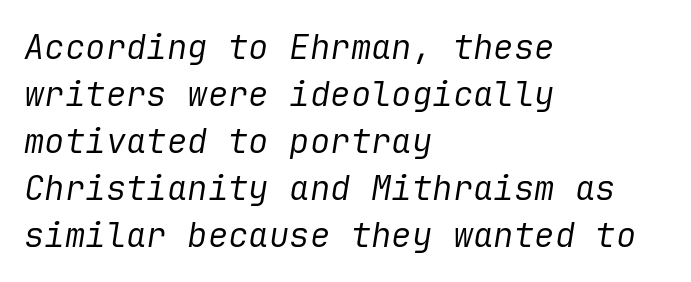
Q: Is the text bold? A: No.
Q: Is the text italic (slanted)? A: Yes, it leans right by about 9 degrees.
Q: Is the text underlined? A: No.
Q: How is the paragraph aligned? A: Left-aligned.
Q: Is the spacing between letters normal or unusually wide? A: Normal.
Q: Is the spacing between lines tight, normal or loose? A: Normal.
Q: Width (condensed, normal, or wide)? A: Normal.
Q: Stroke contrast? A: Low.
Q: x-height? A: Medium.
